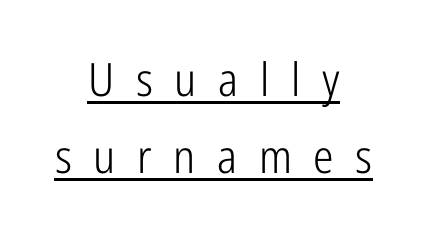
Ordinary non-slanted type is in use. Both edges are ragged and mirror each other, which tells us the setting is centered. A normal amount of white space separates one row of letters from the next. Check where the strokes stop: nothing finishes them off — pure sans. Stroke thickness stays within the range of a standard reading face or lighter.
